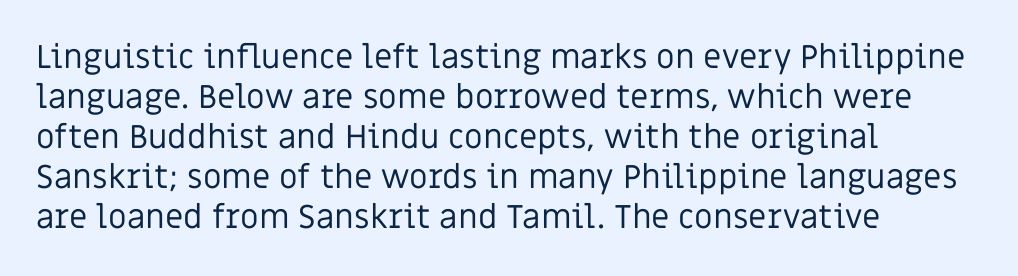
Q: Is the text bold? A: No.
Q: Is the text italic (slanted)? A: No, it is upright.
Q: Is the typeface a serif or a sans-serif typeface? A: Sans-serif.
Q: Is the text underlined? A: No.
Q: How is the paragraph aligned? A: Left-aligned.
Q: Is the spacing between letters normal or unusually wide? A: Normal.
Q: Width (condensed, normal, or wide)? A: Normal.
Q: Stroke contrast? A: Low.
Q: x-height? A: Large.
Q: Monospaced? A: No.
